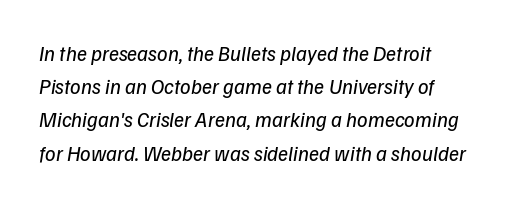
Each stroke keeps to a modest, everyday thickness or less. The line texture is even and compact thanks to regular tracking. Any mark beneath the type? The region is blank. Leading matches the norm, producing a regular column.
